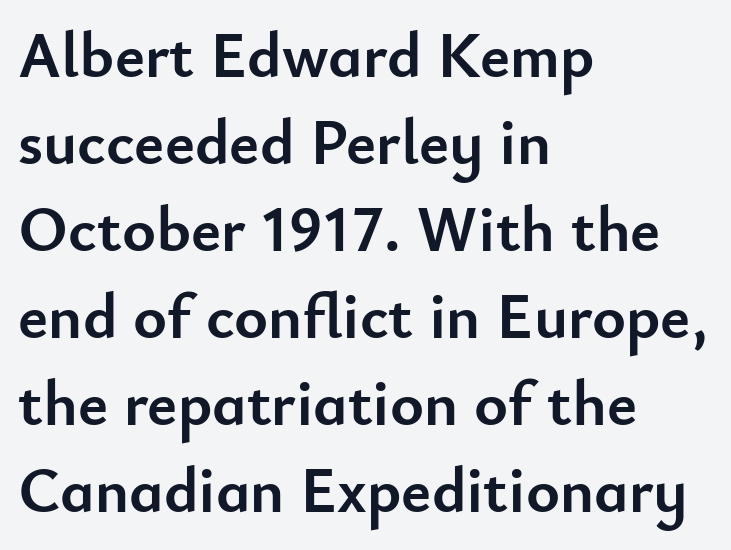
The image shows 64 px semibold sans-serif type, upright; set left-aligned, normal line spacing (1.36x), normal letter spacing, not underlined; low stroke contrast and a small x-height.
